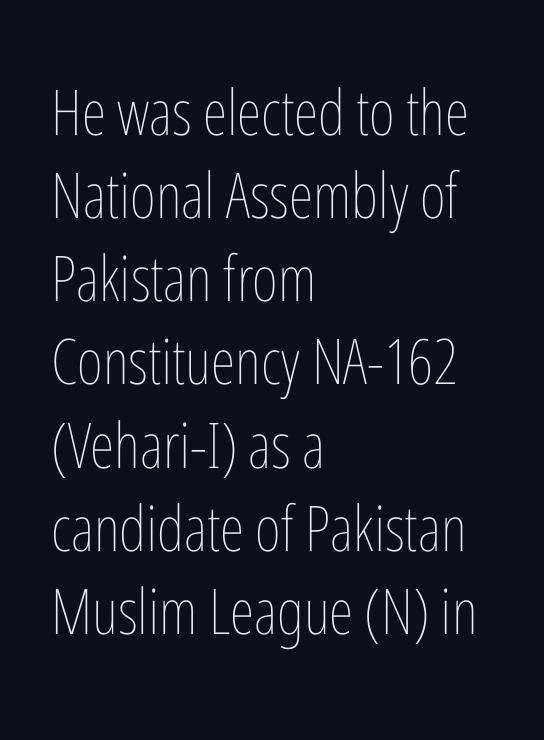
The image shows 63 px thin, condensed type, upright; set left-aligned, normal line spacing (1.32x), normal letter spacing, not underlined; low stroke contrast and a medium x-height.
